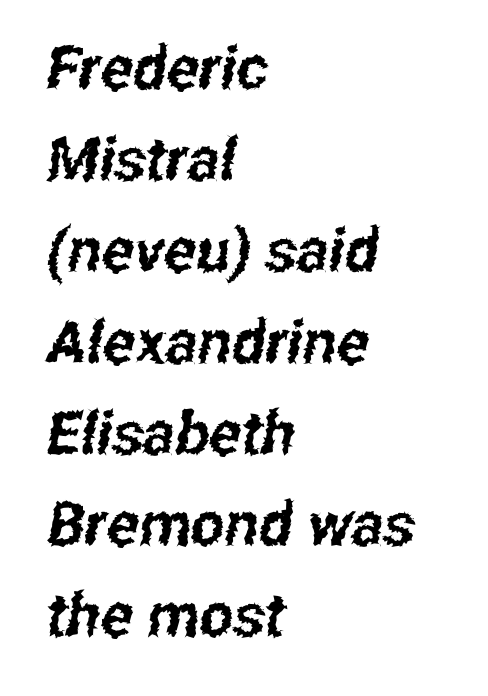
Q: Is the typeface a serif or a sans-serif typeface? A: Sans-serif.
Q: Is the text underlined? A: No.
Q: How is the paragraph aligned? A: Left-aligned.
Q: Is the spacing between letters normal or unusually wide? A: Normal.
Q: Is the spacing between lines tight, normal or loose? A: Normal.
Q: Width (condensed, normal, or wide)? A: Condensed.
Q: Stroke contrast? A: Low.
Q: x-height? A: Medium.
Q: Monospaced? A: No.
